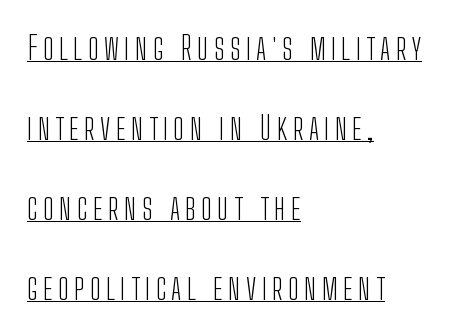
Q: Is the text bold? A: No.
Q: Is the text italic (slanted)? A: No, it is upright.
Q: Is the typeface a serif or a sans-serif typeface? A: Sans-serif.
Q: Is the text underlined? A: Yes.
Q: How is the paragraph aligned? A: Left-aligned.
Q: Is the spacing between lines tight, normal or loose? A: Loose.
Q: Width (condensed, normal, or wide)? A: Condensed.
Q: Stroke contrast? A: Low.
Q: x-height? A: Medium.
Q: Monospaced? A: No.
